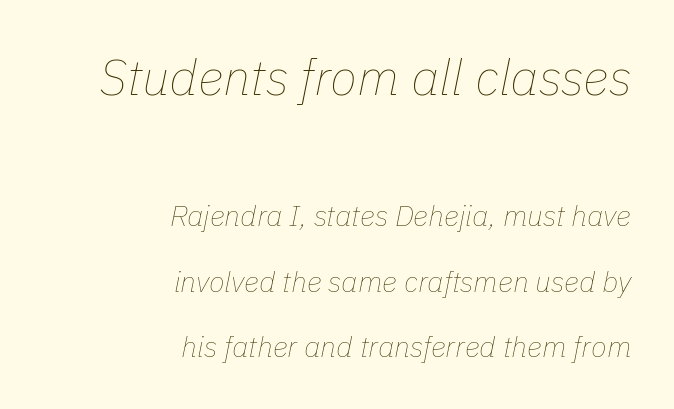
Q: Is the text bold? A: No.
Q: Is the text italic (slanted)? A: Yes, it leans right by about 11 degrees.
Q: Is the text underlined? A: No.
Q: How is the paragraph aligned? A: Right-aligned.
Q: Is the spacing between letters normal or unusually wide? A: Normal.
Q: Is the spacing between lines tight, normal or loose? A: Loose.
Q: Which block of text is set in a larger size, the first (top) or the second (bottom)? A: The first (top) one.
Q: Width (condensed, normal, or wide)? A: Normal.
Q: Stroke contrast? A: Low.
Q: x-height? A: Medium.
Q: Monospaced? A: No.
